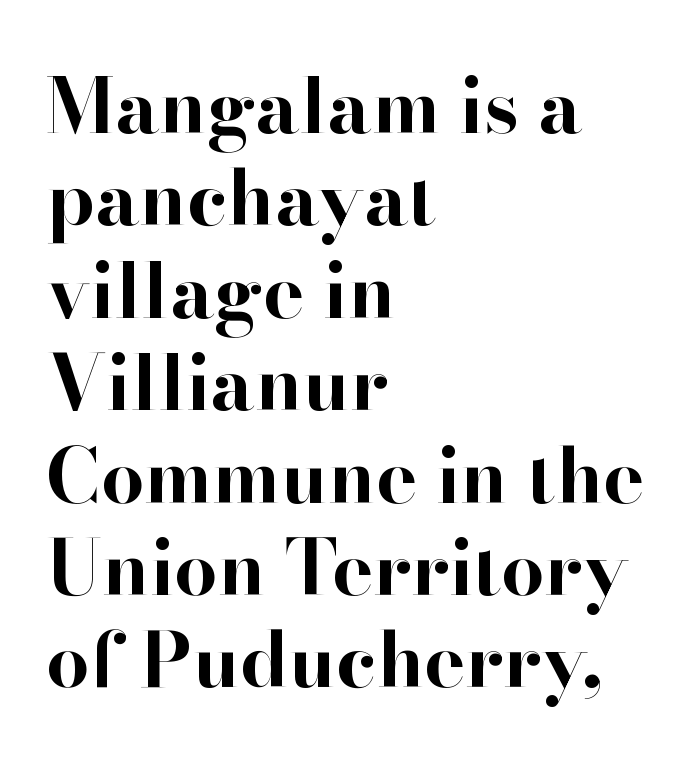
The letters advance in unequal steps, a hallmark of proportional type. The font is running at its bold setting. Letters rest on an invisible, unmarked baseline. The designer went with a serif here, giving each stem small feet.
